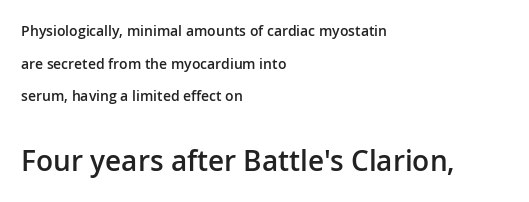
The image shows 28 px semibold sans-serif type, upright; set left-aligned, loose line spacing (2.33x), normal letter spacing, not underlined; the second (bottom) block is 2.0x larger; low stroke contrast and a medium x-height.
